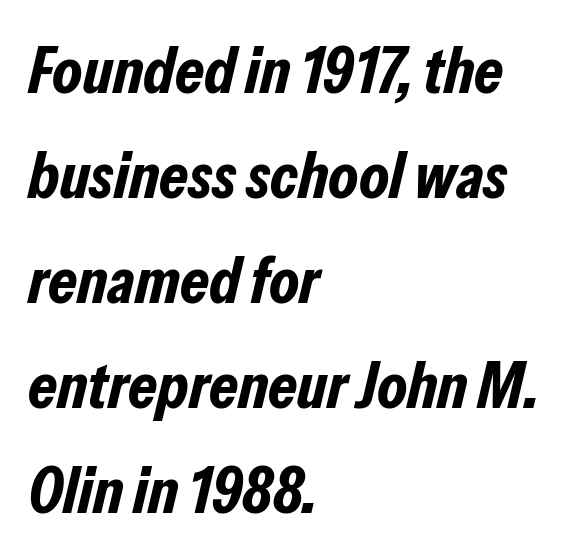
{"italic": "yes", "lean": "right", "slant_degrees": 13, "bold": "yes", "weight": "bold", "width": "condensed", "stroke_contrast": "low", "x_height": "medium", "monospaced": "no", "underline": "no", "align": "left", "line_spacing": "normal", "line_spacing_ratio": 1.59, "letter_spacing": "normal", "letter_spacing_em": 0.0, "glyph_px": 66}
